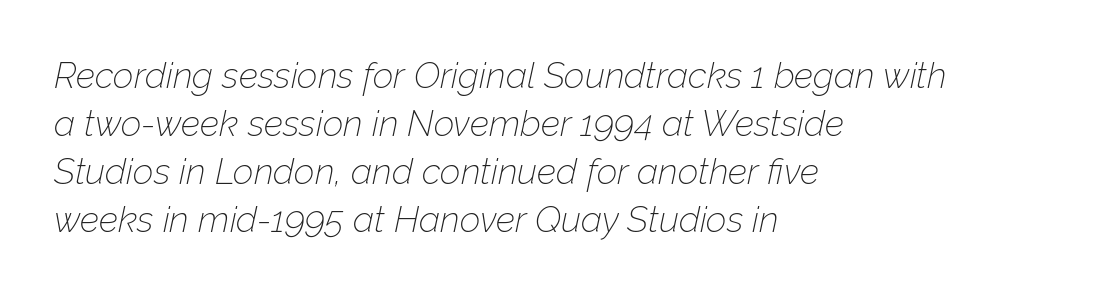
{"italic": "yes", "lean": "right", "slant_degrees": 12, "bold": "no", "weight": "thin", "width": "normal", "stroke_contrast": "low", "x_height": "medium", "monospaced": "no", "underline": "no", "align": "left", "line_spacing": "normal", "line_spacing_ratio": 1.33, "letter_spacing": "normal", "letter_spacing_em": 0.0, "glyph_px": 36}
